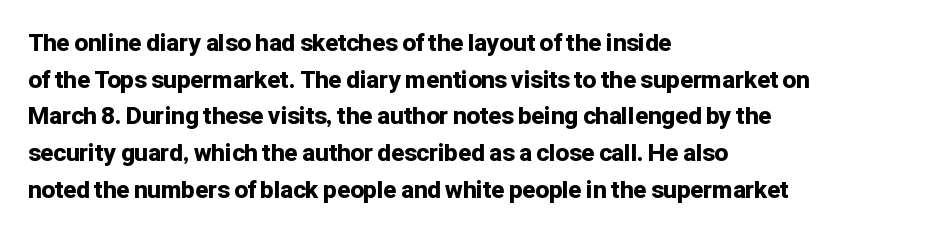
Q: Is the text bold? A: Yes.
Q: Is the text italic (slanted)? A: No, it is upright.
Q: Is the text underlined? A: No.
Q: How is the paragraph aligned? A: Left-aligned.
Q: Is the spacing between letters normal or unusually wide? A: Normal.
Q: Is the spacing between lines tight, normal or loose? A: Normal.
